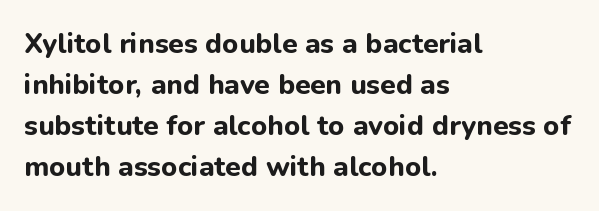
The image shows 28 px bold sans-serif type, upright; set left-aligned, normal line spacing (1.47x), normal letter spacing, not underlined; low stroke contrast and a medium x-height.
